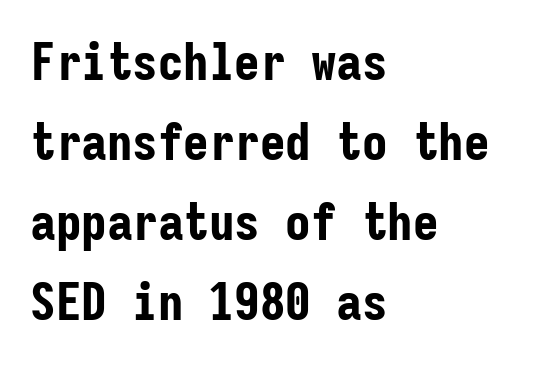
{"serif": "no", "italic": "no", "bold": "yes", "weight": "bold", "width": "condensed", "stroke_contrast": "low", "x_height": "medium", "monospaced": "yes", "underline": "no", "align": "left", "line_spacing": "normal", "line_spacing_ratio": 1.57, "letter_spacing": "normal", "letter_spacing_em": 0.0, "glyph_px": 51}
